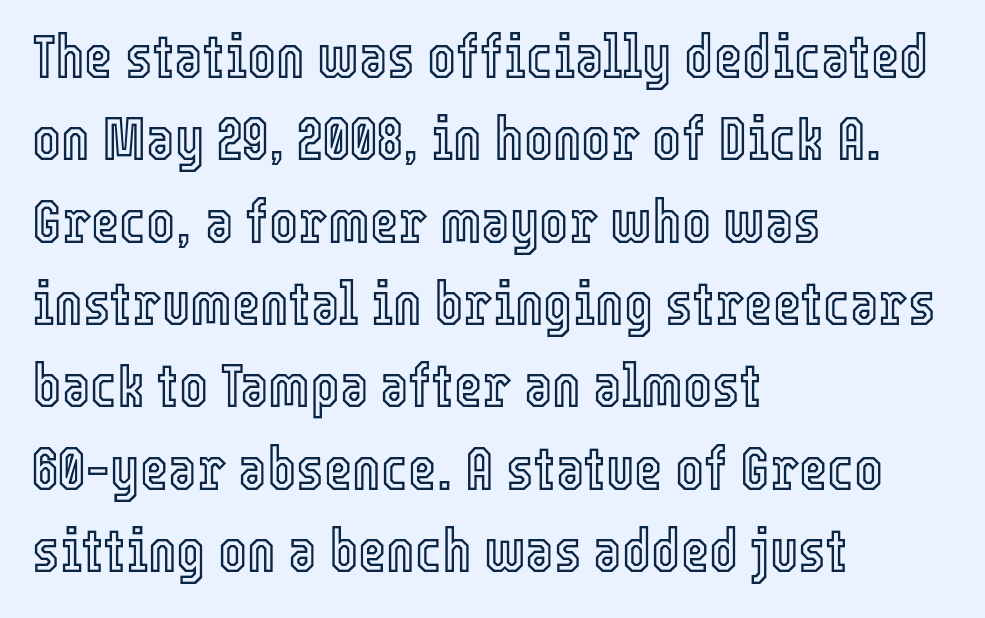
{"italic": "no", "width": "condensed", "x_height": "medium", "monospaced": "no", "underline": "no", "align": "left", "line_spacing": "normal", "line_spacing_ratio": 1.35, "letter_spacing": "normal", "letter_spacing_em": 0.0, "glyph_px": 61}
